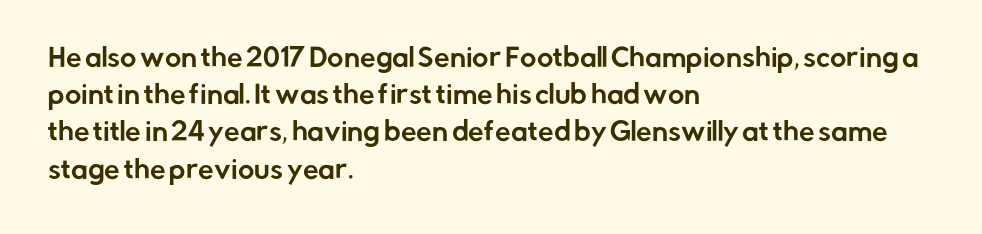
The image shows 25 px text type, upright; set left-aligned, normal line spacing (1.49x), normal letter spacing, not underlined.
